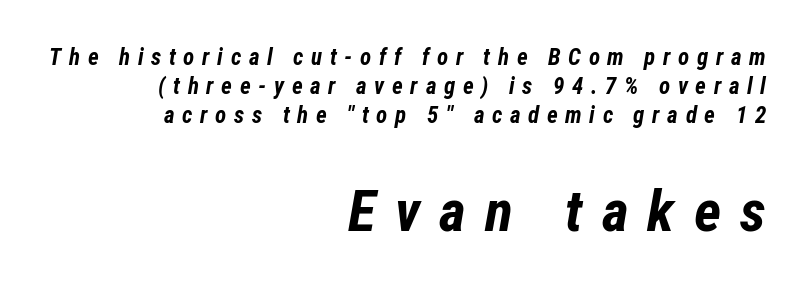
Students, observe: this is what conventionally led text looks like. Note: smaller setting up top, larger setting below. Check under the words: just untouched page. When letters slant like this, we call the style italic. What weight is shown? A full bold with thick strokes. The lines in this sample share a right terminus and differ only in where they begin.
